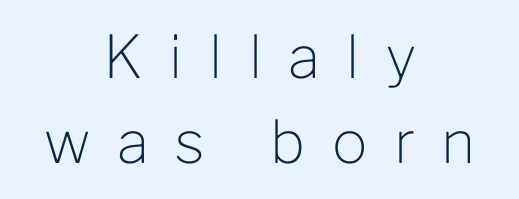
The image shows 59 px light sans-serif type, upright; set centered, normal line spacing (1.44x), unusually wide letter spacing (+0.45 em), not underlined; low stroke contrast and a medium x-height.
